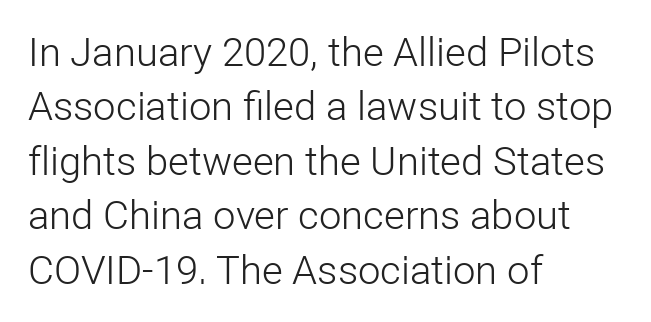
The image shows 40 px light sans-serif type, upright; set left-aligned, normal line spacing (1.36x), normal letter spacing, not underlined; low stroke contrast and a medium x-height.
